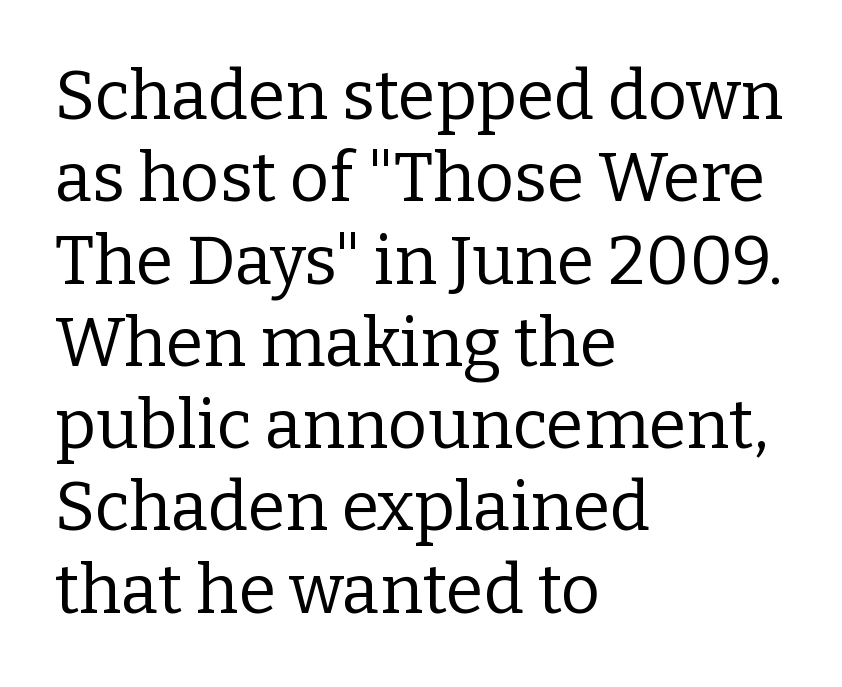
{"serif": "yes", "italic": "no", "bold": "no", "weight": "regular", "width": "normal", "stroke_contrast": "low", "x_height": "medium", "monospaced": "no", "underline": "no", "align": "left", "line_spacing_ratio": 1.21, "letter_spacing": "normal", "letter_spacing_em": 0.0, "glyph_px": 68}
